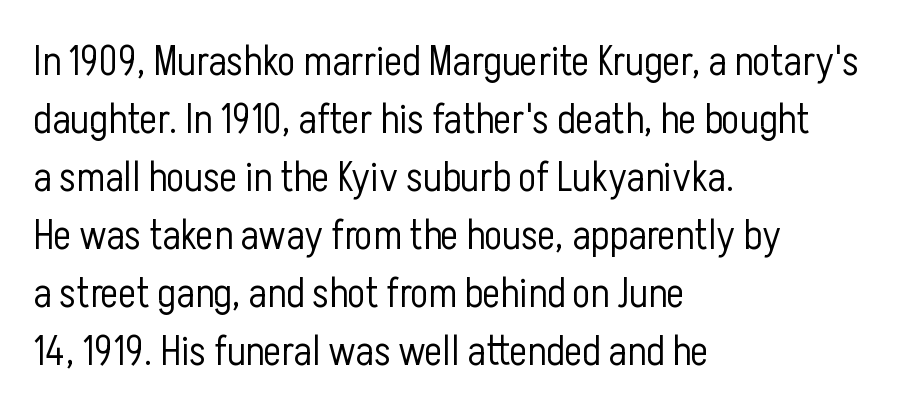
{"serif": "no", "italic": "no", "bold": "no", "weight": "light", "width": "condensed", "stroke_contrast": "low", "x_height": "medium", "monospaced": "no", "underline": "no", "align": "left", "line_spacing": "normal", "line_spacing_ratio": 1.38, "letter_spacing": "normal", "letter_spacing_em": 0.0, "glyph_px": 42}
